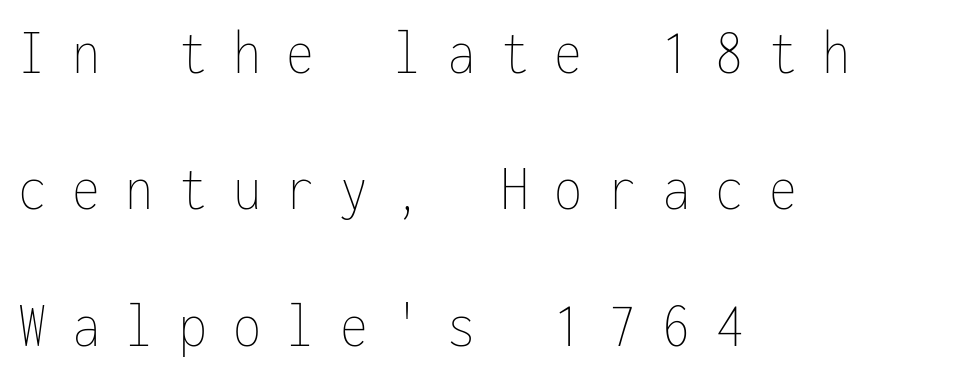
The image shows 64 px thin, condensed type, upright, monospaced; set left-aligned, loose line spacing (2.13x), unusually wide letter spacing (+0.4 em), not underlined; low stroke contrast and a medium x-height.
